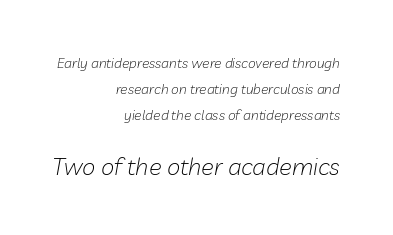
Q: Is the text bold? A: No.
Q: Is the text italic (slanted)? A: Yes, it leans right by about 10 degrees.
Q: Is the text underlined? A: No.
Q: How is the paragraph aligned? A: Right-aligned.
Q: Is the spacing between letters normal or unusually wide? A: Normal.
Q: Which block of text is set in a larger size, the first (top) or the second (bottom)? A: The second (bottom) one.
